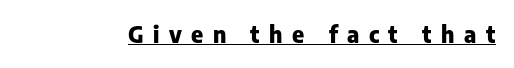
{"italic": "no", "bold": "yes", "underline": "yes", "letter_spacing": "wide", "letter_spacing_em": 0.41, "glyph_px": 23}
